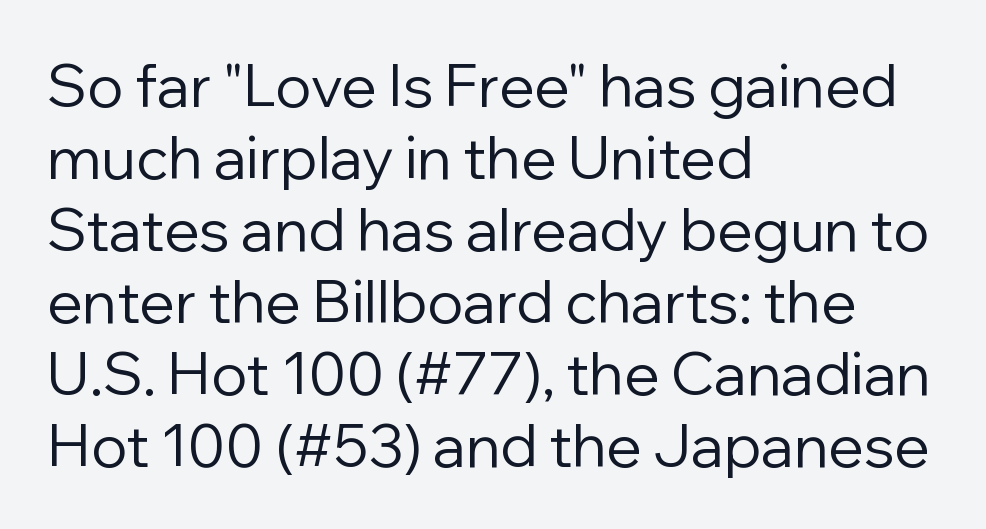
The image shows 59 px regular-weight sans-serif type, upright; set left-aligned, line spacing 1.22x, normal letter spacing, not underlined; low stroke contrast and a medium x-height.
